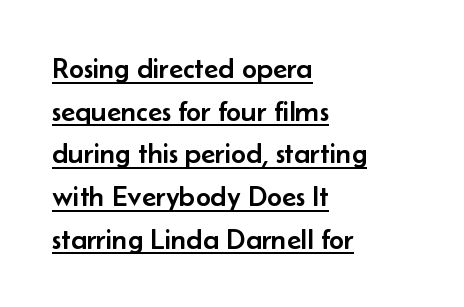
Q: Is the text italic (slanted)? A: No, it is upright.
Q: Is the typeface a serif or a sans-serif typeface? A: Sans-serif.
Q: Is the text underlined? A: Yes.
Q: How is the paragraph aligned? A: Left-aligned.
Q: Is the spacing between letters normal or unusually wide? A: Normal.
Q: Is the spacing between lines tight, normal or loose? A: Normal.
Q: Width (condensed, normal, or wide)? A: Normal.
Q: Stroke contrast? A: Low.
Q: x-height? A: Small.
Q: Monospaced? A: No.
